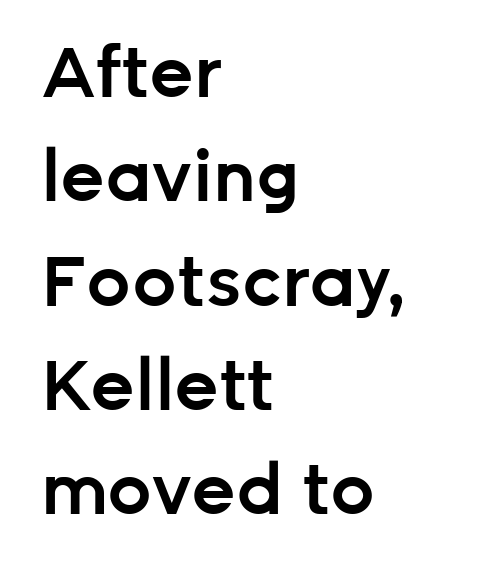
Q: Is the text bold? A: Semi-bold.
Q: Is the text italic (slanted)? A: No, it is upright.
Q: Is the typeface a serif or a sans-serif typeface? A: Sans-serif.
Q: Is the text underlined? A: No.
Q: How is the paragraph aligned? A: Left-aligned.
Q: Is the spacing between letters normal or unusually wide? A: Normal.
Q: Is the spacing between lines tight, normal or loose? A: Normal.
Q: Width (condensed, normal, or wide)? A: Normal.
Q: Stroke contrast? A: Low.
Q: x-height? A: Medium.
Q: Monospaced? A: No.
